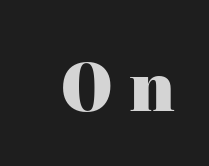
Q: Is the text bold? A: Yes.
Q: Is the text italic (slanted)? A: No, it is upright.
Q: Is the typeface a serif or a sans-serif typeface? A: Serif.
Q: Is the text underlined? A: No.
Q: Is the spacing between letters normal or unusually wide? A: Unusually wide.
Q: Width (condensed, normal, or wide)? A: Normal.
Q: Stroke contrast? A: High.
Q: x-height? A: Medium.
Q: Monospaced? A: No.
